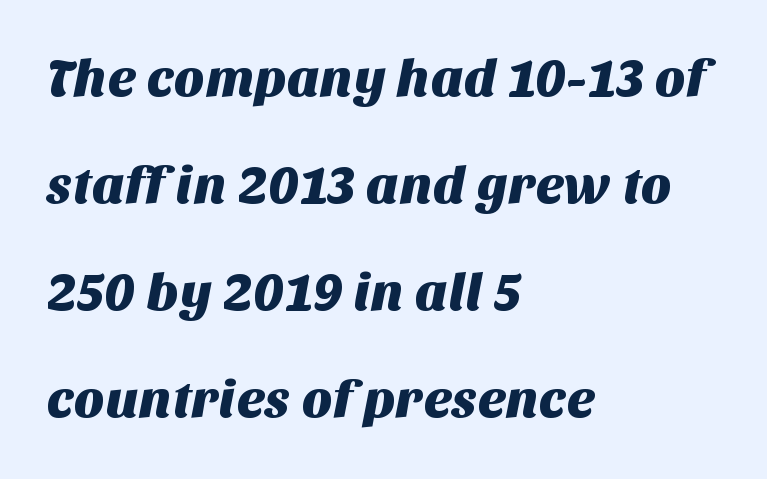
These lines stack with their left ends in a neat column. Underlining? Definitely not there. Spacing verdict: proportional, widths tailored to each character. Leading is clearly above the norm, producing a sparse column.
